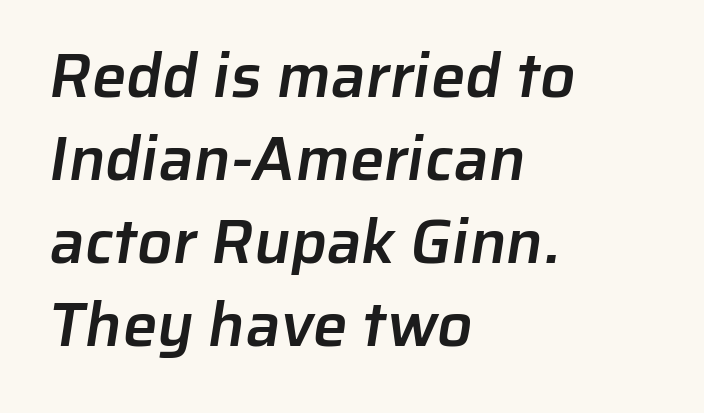
{"serif": "no", "bold": "semi", "weight": "semibold", "width": "normal", "stroke_contrast": "low", "x_height": "medium", "monospaced": "no", "underline": "no", "align": "left", "line_spacing": "normal", "line_spacing_ratio": 1.34, "letter_spacing": "normal", "letter_spacing_em": 0.0, "glyph_px": 62}
